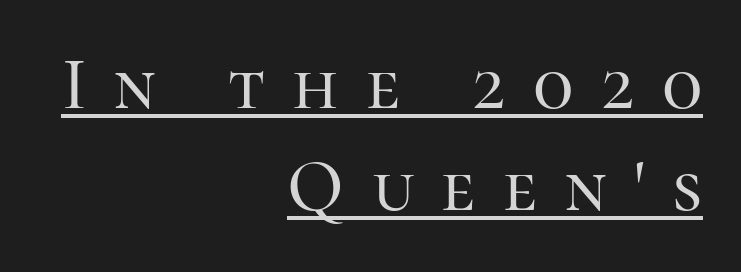
The designer went with a serif here, giving each stem small feet. The typesetter has applied underlining to the passage shown. This sample has the flowing, uneven cadence of proportional lettering. Is the block centered? No — it sits flush against the right margin. One glance says typical: line gaps are just what's usual. The font's upright variant was chosen for this text.
